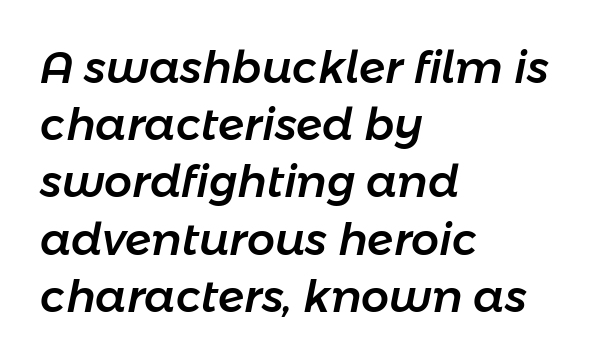
This sample has the flowing, uneven cadence of proportional lettering. Reading down the block, your eye returns to a fixed left position each line. Words appear dense and cohesive because spacing is normal. There's an unmistakable incline to the writing here. If you measured baseline to baseline, you'd find a middling distance. The baseline area is clear.
